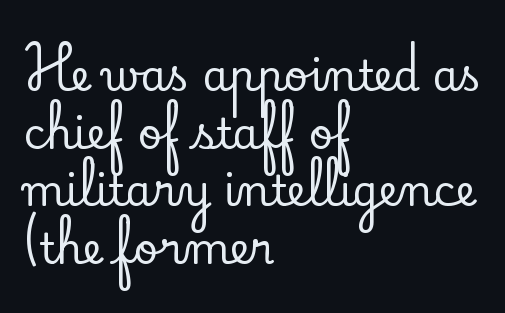
Q: Is the text italic (slanted)? A: No, it is upright.
Q: Is the typeface a serif or a sans-serif typeface? A: Serif.
Q: Is the text underlined? A: No.
Q: How is the paragraph aligned? A: Left-aligned.
Q: Is the spacing between letters normal or unusually wide? A: Normal.
Q: Is the spacing between lines tight, normal or loose? A: Normal.
Q: Width (condensed, normal, or wide)? A: Normal.
Q: Stroke contrast? A: Low.
Q: x-height? A: Small.
Q: Monospaced? A: No.
